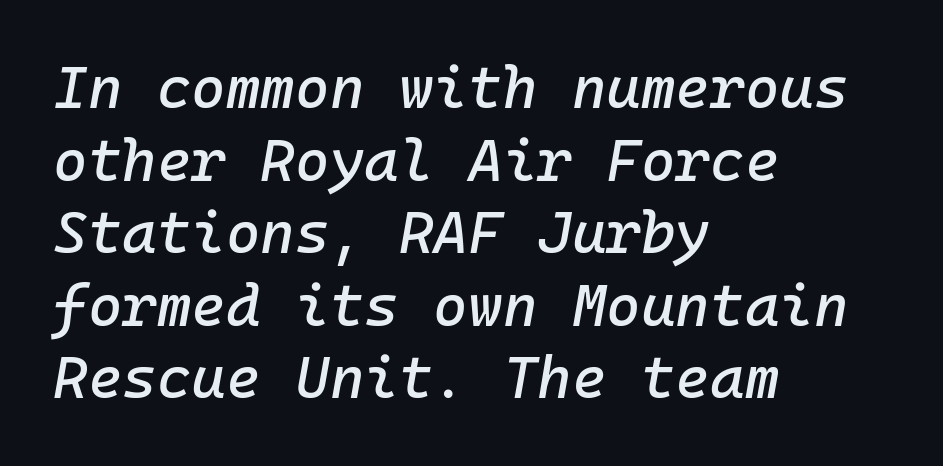
Leftover space on each line is placed entirely after the last word. Think of a typewriter: that constant character pitch is what you see here. Bare-footed words on every line. Characters follow at the spacing the type designer built in. It's the slanting kind of type.
